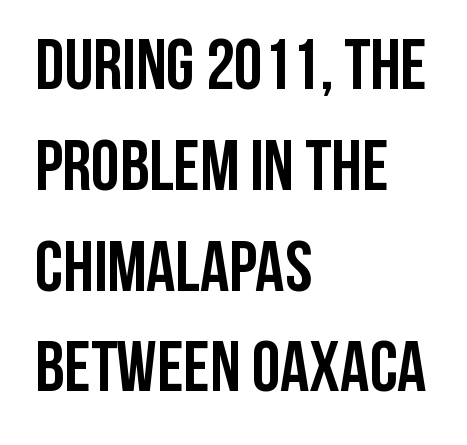
The image shows 72 px semibold, condensed sans-serif type, upright; set left-aligned, normal line spacing (1.4x), normal letter spacing, not underlined; low stroke contrast and a large x-height.
